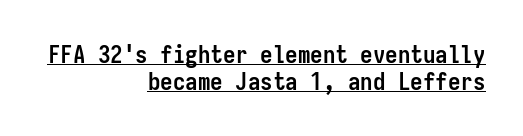
Caption: standard tracking, unaltered. Set as a true bold cut, around the 700 mark. Upright lettering throughout. The rag falls on the left side of this text block.
